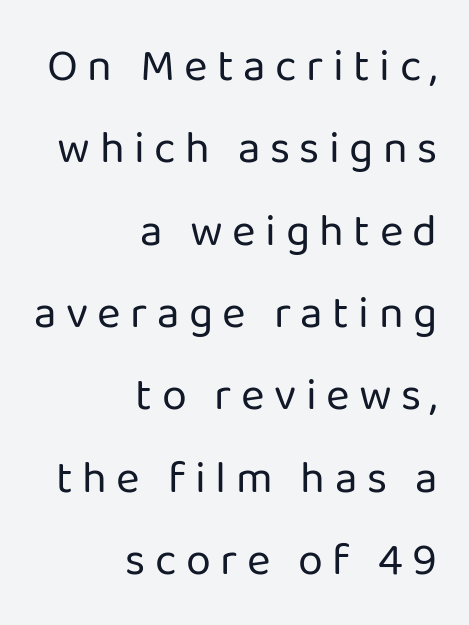
{"serif": "no", "italic": "no", "bold": "no", "weight": "regular", "width": "normal", "stroke_contrast": "low", "x_height": "medium", "monospaced": "no", "underline": "no", "align": "right", "line_spacing_ratio": 1.83, "letter_spacing": "wide", "letter_spacing_em": 0.21, "glyph_px": 45}
